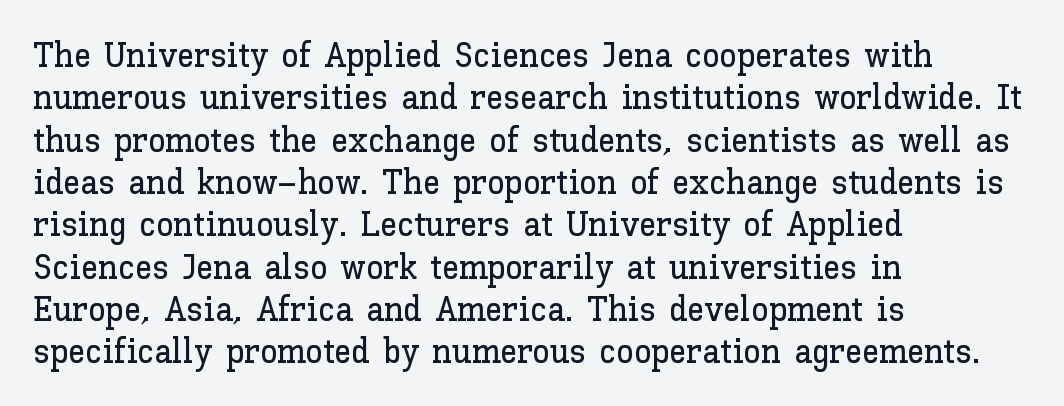
Descenders are the only things crossing below the line. Italic: no, the glyphs are upright roman. Casual observation: everything's shoved over to the left. The rendering keeps characters at their native spacing. A typesetter would call this proportional, since set widths differ per character.
